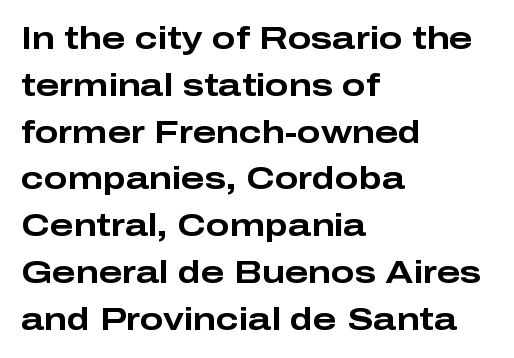
The image shows 31 px bold, wide sans-serif type, upright; set left-aligned, normal line spacing (1.51x), normal letter spacing, not underlined; low stroke contrast and a medium x-height.
